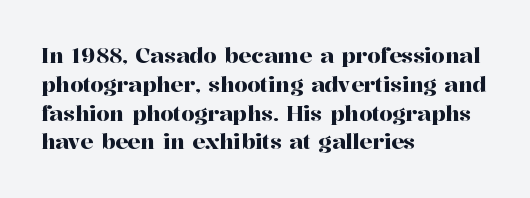
Q: Is the text italic (slanted)? A: No, it is upright.
Q: Is the text underlined? A: No.
Q: How is the paragraph aligned? A: Left-aligned.
Q: Is the spacing between letters normal or unusually wide? A: Normal.
Q: Is the spacing between lines tight, normal or loose? A: Normal.
